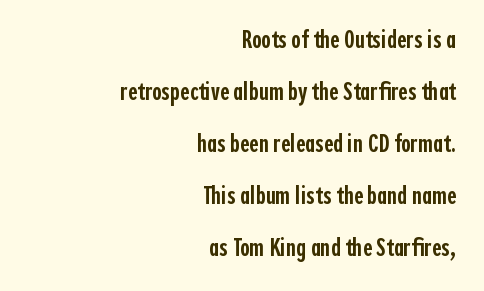
Q: Is the text bold? A: Semi-bold.
Q: Is the text italic (slanted)? A: No, it is upright.
Q: Is the text underlined? A: No.
Q: How is the paragraph aligned? A: Right-aligned.
Q: Is the spacing between letters normal or unusually wide? A: Normal.
Q: Is the spacing between lines tight, normal or loose? A: Loose.
